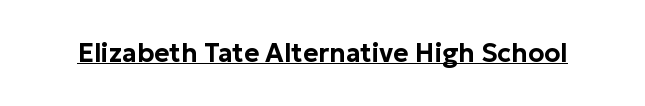
The image shows 26 px text type, upright; set normal letter spacing, underlined.
